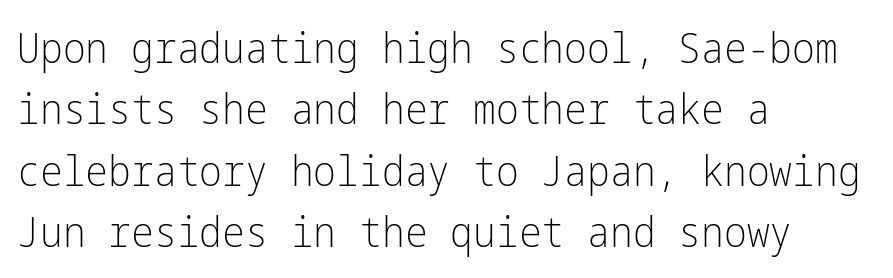
Q: Is the text bold? A: No.
Q: Is the text italic (slanted)? A: No, it is upright.
Q: Is the typeface a serif or a sans-serif typeface? A: Sans-serif.
Q: Is the text underlined? A: No.
Q: How is the paragraph aligned? A: Left-aligned.
Q: Is the spacing between letters normal or unusually wide? A: Normal.
Q: Is the spacing between lines tight, normal or loose? A: Normal.
Q: Width (condensed, normal, or wide)? A: Condensed.
Q: Stroke contrast? A: Low.
Q: x-height? A: Medium.
